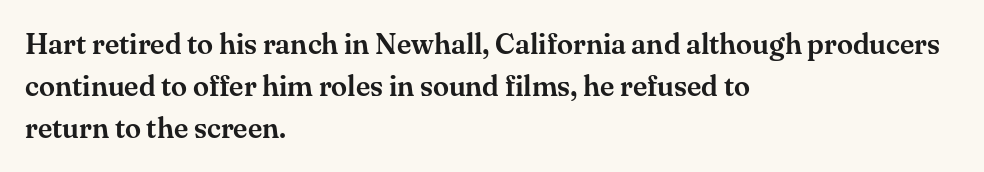
Q: Is the text italic (slanted)? A: No, it is upright.
Q: Is the typeface a serif or a sans-serif typeface? A: Serif.
Q: Is the text underlined? A: No.
Q: How is the paragraph aligned? A: Left-aligned.
Q: Is the spacing between letters normal or unusually wide? A: Normal.
Q: Is the spacing between lines tight, normal or loose? A: Normal.
Q: Width (condensed, normal, or wide)? A: Normal.
Q: Stroke contrast? A: Medium.
Q: x-height? A: Small.
Q: Monospaced? A: No.
